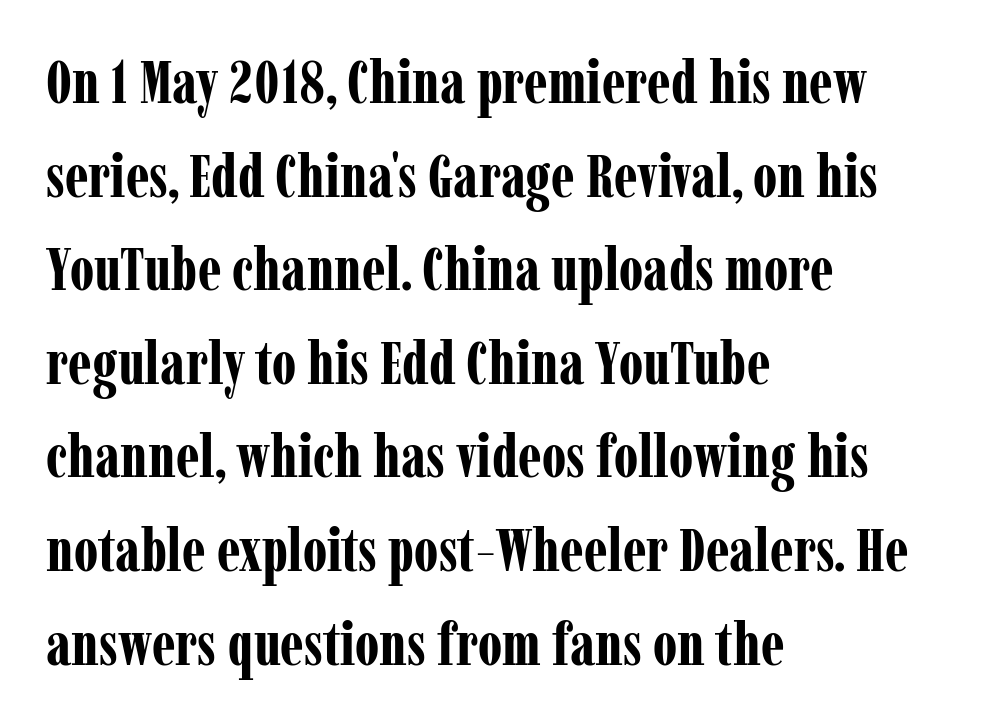
Q: Is the text bold? A: Yes.
Q: Is the text italic (slanted)? A: No, it is upright.
Q: Is the typeface a serif or a sans-serif typeface? A: Serif.
Q: Is the text underlined? A: No.
Q: How is the paragraph aligned? A: Left-aligned.
Q: Is the spacing between letters normal or unusually wide? A: Normal.
Q: Is the spacing between lines tight, normal or loose? A: Normal.
Q: Width (condensed, normal, or wide)? A: Condensed.
Q: Stroke contrast? A: Low.
Q: x-height? A: Medium.
Q: Monospaced? A: No.
